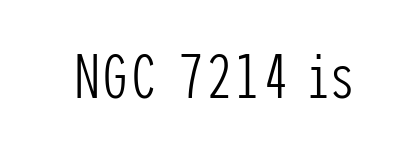
The image shows 63 px light, condensed sans-serif type, upright; set normal letter spacing, not underlined; low stroke contrast and a medium x-height.
